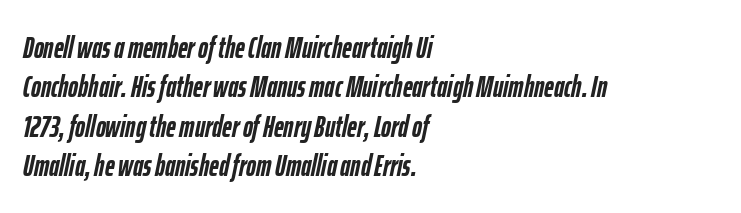
{"italic": "yes", "lean": "right", "slant_degrees": 12, "bold": "yes", "weight": "semibold", "width": "condensed", "stroke_contrast": "low", "x_height": "medium", "monospaced": "no", "underline": "no", "align": "left", "line_spacing": "normal", "line_spacing_ratio": 1.31, "letter_spacing": "normal", "letter_spacing_em": 0.0, "glyph_px": 30}
